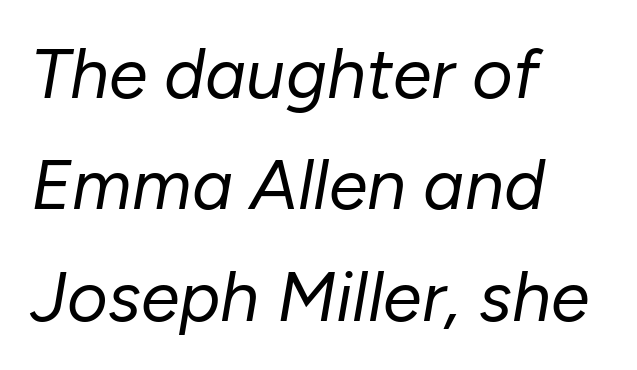
Tracking here is standard; glyphs follow each other at the usual distance. These lines sit exactly where default settings would place them. Descender tails drop into unmarked territory. On a weight scale, this lands at 450 or below. Casual observation: everything's shoved over to the left. Looks like regular typesetting: each glyph gets only the width it needs.
